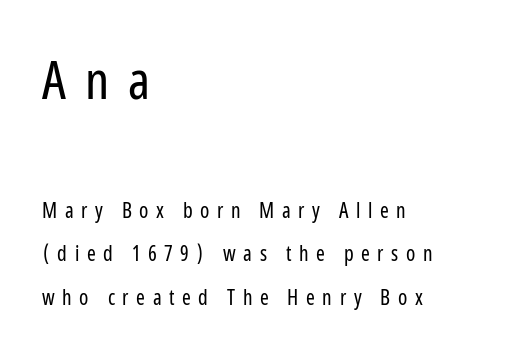
Q: Is the text bold? A: No.
Q: Is the text italic (slanted)? A: No, it is upright.
Q: Is the typeface a serif or a sans-serif typeface? A: Sans-serif.
Q: Is the text underlined? A: No.
Q: How is the paragraph aligned? A: Left-aligned.
Q: Is the spacing between letters normal or unusually wide? A: Unusually wide.
Q: Is the spacing between lines tight, normal or loose? A: Loose.
Q: Which block of text is set in a larger size, the first (top) or the second (bottom)? A: The first (top) one.
Q: Width (condensed, normal, or wide)? A: Condensed.
Q: Stroke contrast? A: Low.
Q: x-height? A: Medium.
Q: Monospaced? A: No.
